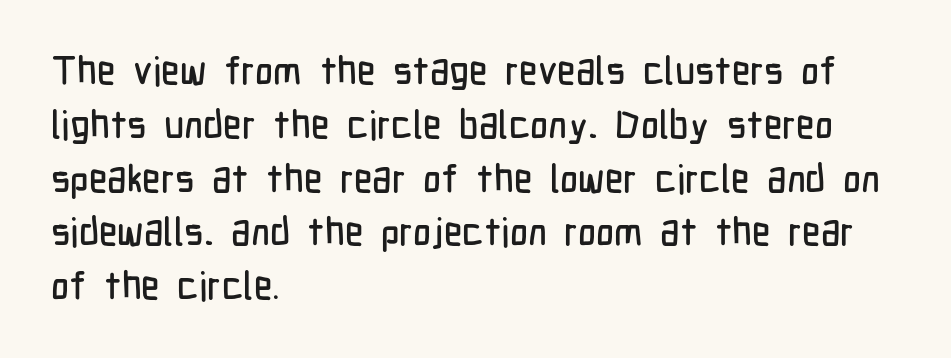
{"serif": "no", "italic": "no", "width": "condensed", "stroke_contrast": "low", "x_height": "medium", "monospaced": "no", "underline": "no", "align": "left", "line_spacing": "normal", "line_spacing_ratio": 1.38, "letter_spacing": "normal", "letter_spacing_em": 0.0, "glyph_px": 39}
